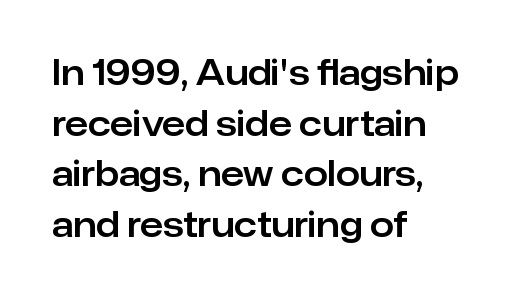
{"serif": "no", "italic": "no", "width": "normal", "stroke_contrast": "low", "x_height": "medium", "monospaced": "no", "underline": "no", "align": "left", "line_spacing": "normal", "line_spacing_ratio": 1.49, "letter_spacing": "normal", "letter_spacing_em": 0.0, "glyph_px": 34}
